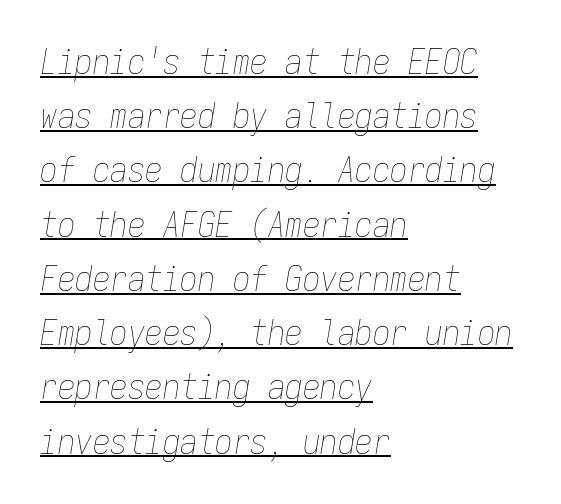
The image shows 35 px thin, condensed type, italic (leaning right), monospaced; set left-aligned, normal line spacing (1.55x), normal letter spacing, underlined; low stroke contrast and a medium x-height.
